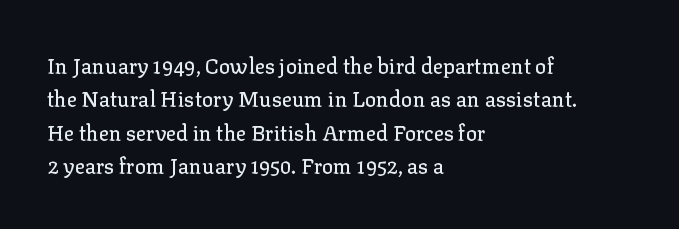
{"italic": "no", "underline": "no", "align": "left", "line_spacing": "normal", "line_spacing_ratio": 1.59, "letter_spacing": "normal", "letter_spacing_em": 0.0, "glyph_px": 21}
